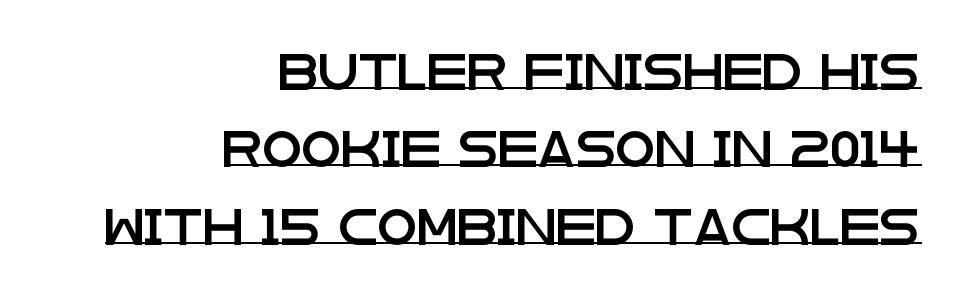
Q: Is the text italic (slanted)? A: No, it is upright.
Q: Is the typeface a serif or a sans-serif typeface? A: Sans-serif.
Q: Is the text underlined? A: Yes.
Q: How is the paragraph aligned? A: Right-aligned.
Q: Is the spacing between letters normal or unusually wide? A: Normal.
Q: Is the spacing between lines tight, normal or loose? A: Loose.
Q: Width (condensed, normal, or wide)? A: Wide.
Q: Stroke contrast? A: Low.
Q: x-height? A: Large.
Q: Monospaced? A: No.
